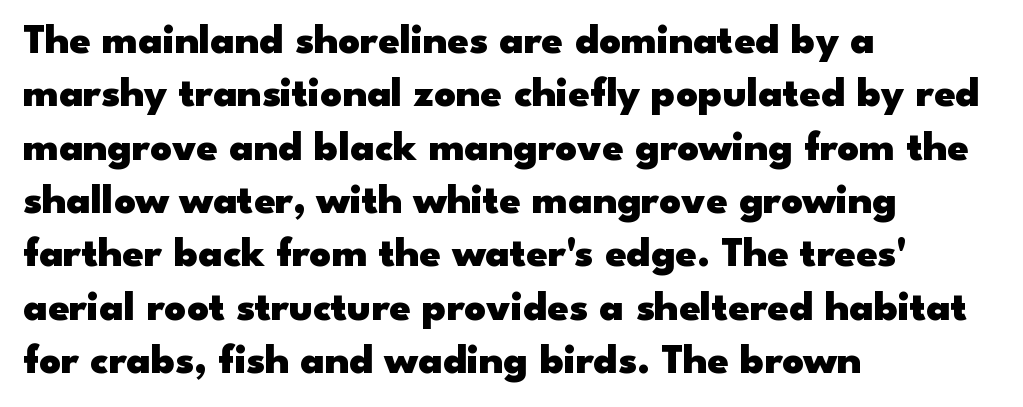
The designer left line spacing at the default. Glyph-to-glyph distance matches everyday printed text. Rendered with straight, roman letterforms. Layout note: lines flush left.
